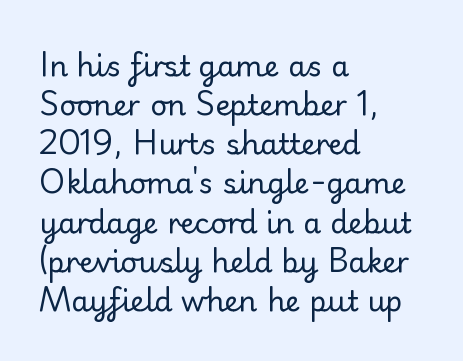
Q: Is the text bold? A: No.
Q: Is the text italic (slanted)? A: No, it is upright.
Q: Is the typeface a serif or a sans-serif typeface? A: Sans-serif.
Q: Is the text underlined? A: No.
Q: How is the paragraph aligned? A: Left-aligned.
Q: Is the spacing between letters normal or unusually wide? A: Normal.
Q: Is the spacing between lines tight, normal or loose? A: Normal.
Q: Width (condensed, normal, or wide)? A: Normal.
Q: Stroke contrast? A: Low.
Q: x-height? A: Small.
Q: Monospaced? A: No.
